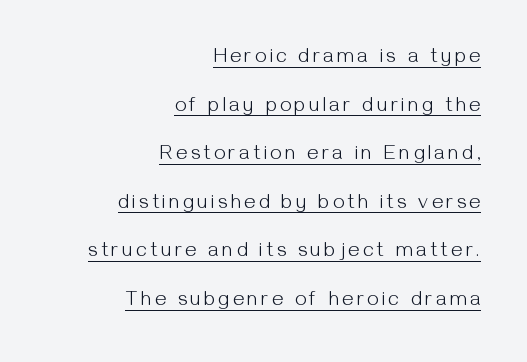
The image shows 20 px text type, upright; set right-aligned, loose line spacing (2.43x), underlined.
